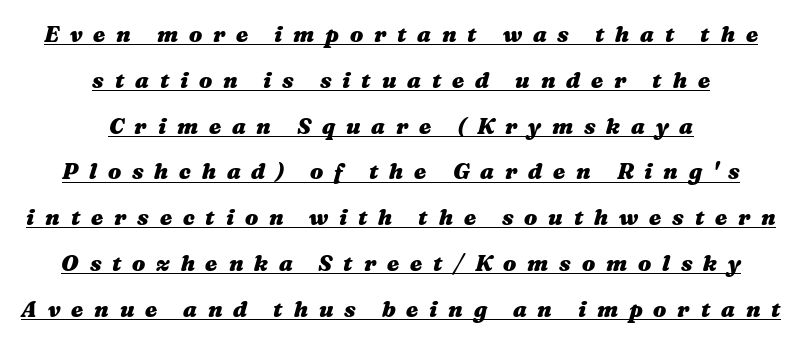
The lettering tilts uniformly, giving the passage an italic look. One-word summary of the alignment: center. What's the leading like? Stretched, with rows far apart. Each glyph is drawn with heavy, bold strokes. A continuous stroke trails under the words, as in a hyperlink. Glyph-to-glyph distance is far greater than everyday printed text.
